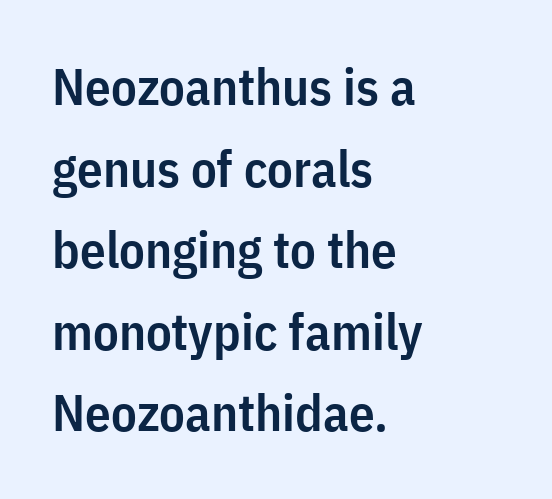
{"serif": "no", "italic": "no", "bold": "semi", "weight": "semibold", "width": "condensed", "stroke_contrast": "low", "x_height": "medium", "monospaced": "no", "underline": "no", "align": "left", "line_spacing": "normal", "line_spacing_ratio": 1.6, "letter_spacing": "normal", "letter_spacing_em": 0.0, "glyph_px": 51}
